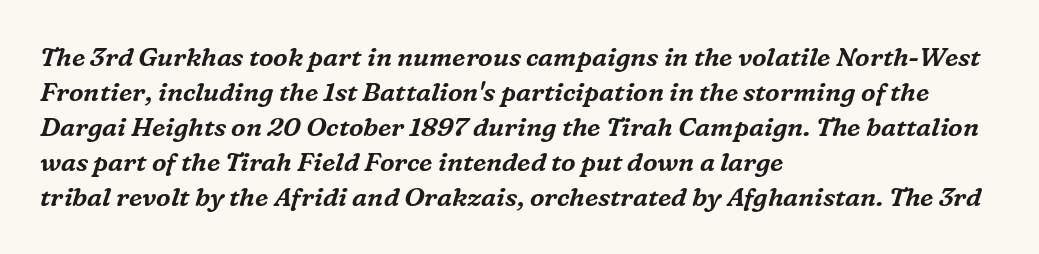
The letters sit at their default tracking, neither squeezed nor spread. A normal amount of white space separates one row of letters from the next. Would a proofreader flag this as italicized? Yes. The space directly below the letters is spotless. The rendering anchors every line to the left-hand side.
